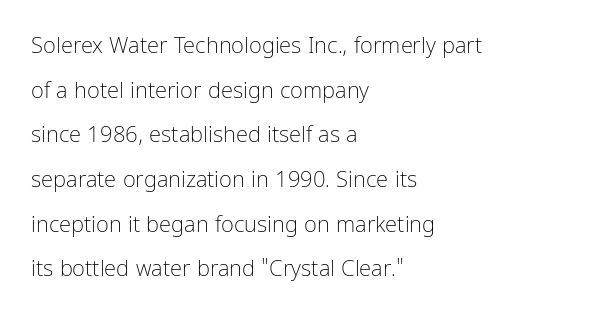
{"italic": "no", "bold": "no", "underline": "no", "align": "left", "line_spacing": "loose", "line_spacing_ratio": 2.03, "letter_spacing": "normal", "letter_spacing_em": 0.0, "glyph_px": 22}
